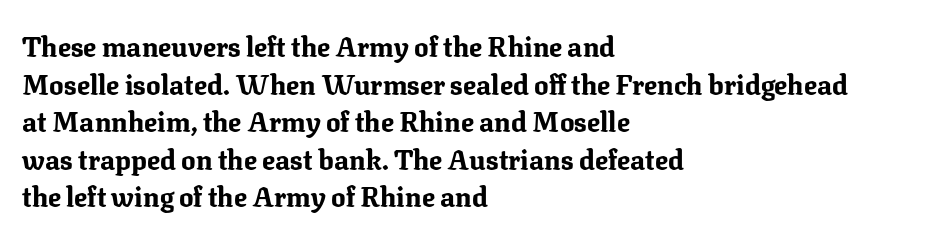
Q: Is the text bold? A: Yes.
Q: Is the text italic (slanted)? A: No, it is upright.
Q: Is the text underlined? A: No.
Q: How is the paragraph aligned? A: Left-aligned.
Q: Is the spacing between letters normal or unusually wide? A: Normal.
Q: Is the spacing between lines tight, normal or loose? A: Normal.
